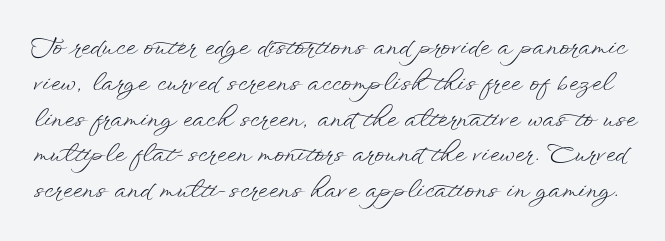
{"bold": "no", "underline": "no", "line_spacing": "normal", "line_spacing_ratio": 1.49, "letter_spacing": "normal", "letter_spacing_em": 0.0, "glyph_px": 24}
